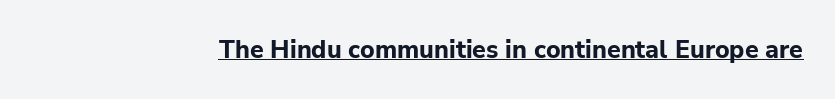
Q: Is the text bold? A: Yes.
Q: Is the text italic (slanted)? A: No, it is upright.
Q: Is the text underlined? A: Yes.
Q: Is the spacing between letters normal or unusually wide? A: Normal.
